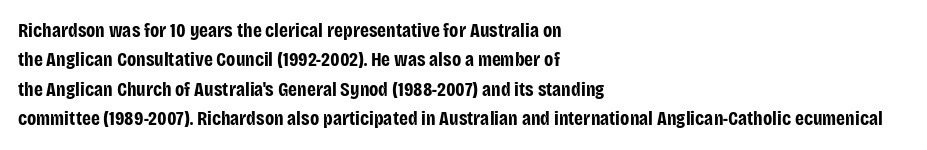
The image shows 20 px bold type, upright; set left-aligned, normal line spacing (1.47x), normal letter spacing, not underlined.
